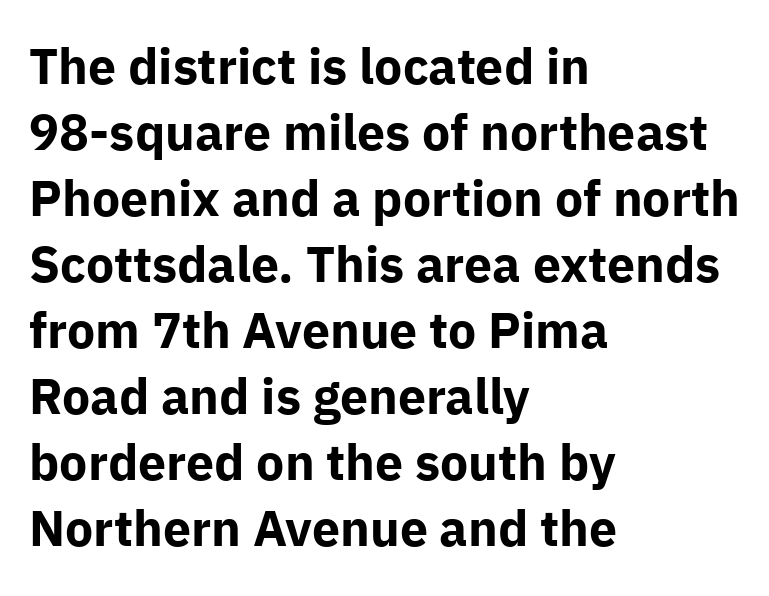
The image shows 50 px bold sans-serif type, upright; set left-aligned, normal line spacing (1.32x), normal letter spacing, not underlined; low stroke contrast and a medium x-height.
